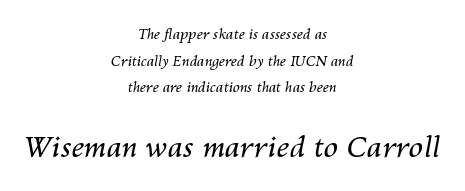
The image shows 29 px regular-weight type, italic (leaning right); set centered, loose line spacing (1.9x), normal letter spacing, not underlined; the second (bottom) block is 2.07x larger; medium stroke contrast and a medium x-height.
